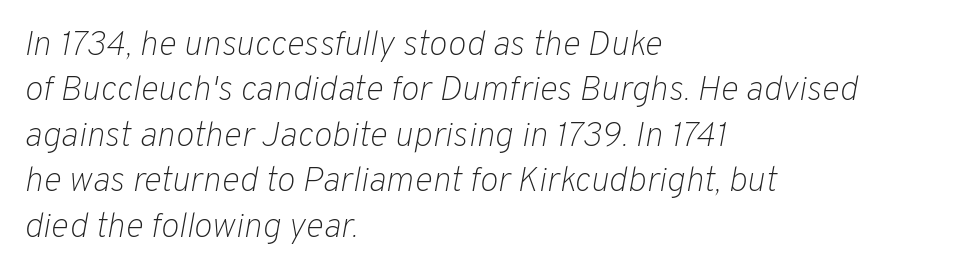
The image shows 35 px light type, italic (leaning right); set left-aligned, normal line spacing (1.3x), normal letter spacing, not underlined; low stroke contrast and a medium x-height.
